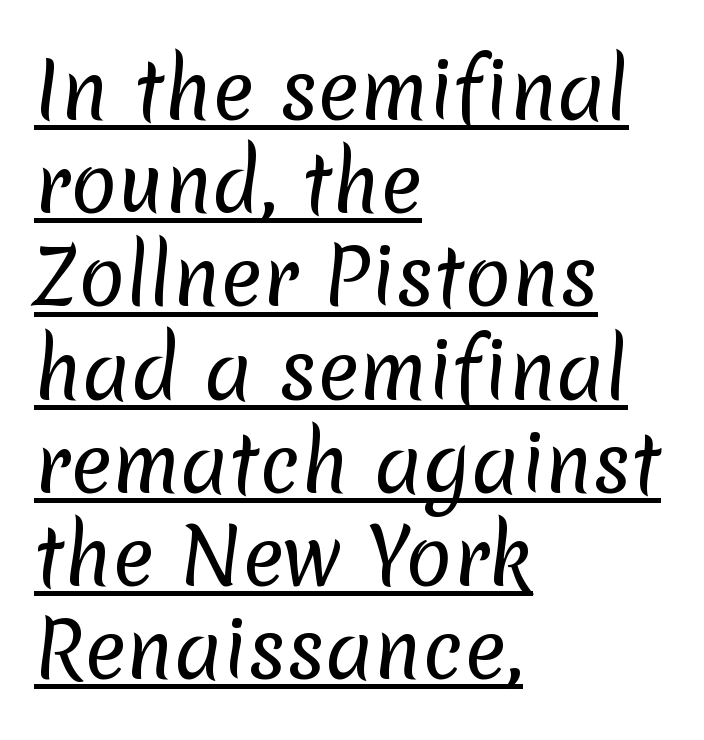
The image shows 77 px regular-weight sans-serif type; set left-aligned, line spacing 1.21x, normal letter spacing, underlined; low stroke contrast and a medium x-height.
